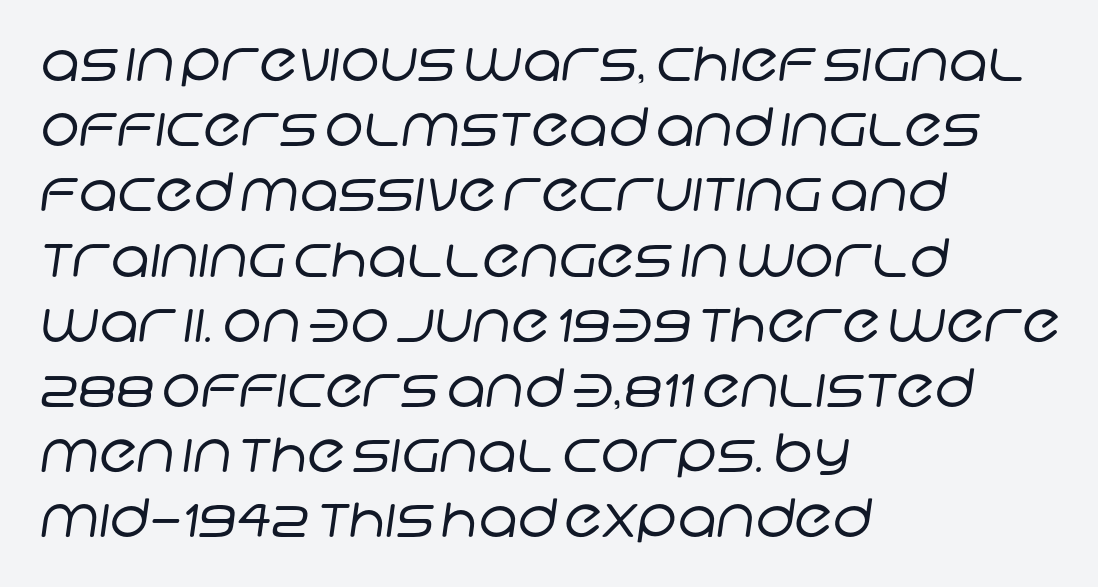
The image shows 53 px regular-weight sans-serif type; set left-aligned, line spacing 1.23x, normal letter spacing, not underlined; low stroke contrast and a large x-height.
